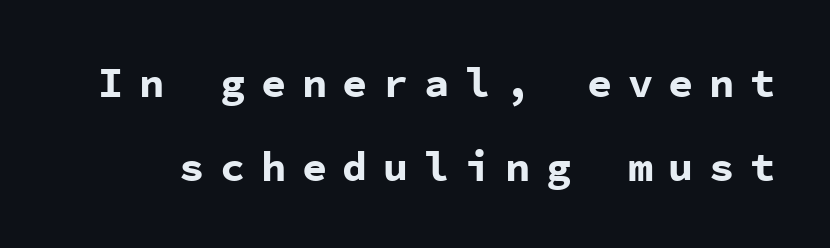
Q: Is the text bold? A: Yes.
Q: Is the text italic (slanted)? A: No, it is upright.
Q: Is the typeface a serif or a sans-serif typeface? A: Sans-serif.
Q: Is the text underlined? A: No.
Q: Is the spacing between letters normal or unusually wide? A: Unusually wide.
Q: Is the spacing between lines tight, normal or loose? A: Loose.
Q: Width (condensed, normal, or wide)? A: Normal.
Q: Stroke contrast? A: Low.
Q: x-height? A: Medium.
Q: Monospaced? A: Yes.
